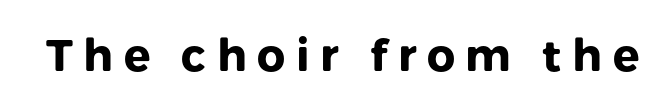
The image shows 44 px heavy sans-serif type, upright; set unusually wide letter spacing (+0.24 em), not underlined; low stroke contrast and a medium x-height.
